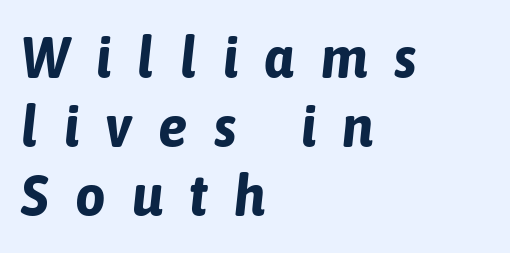
{"italic": "yes", "lean": "right", "slant_degrees": 6, "bold": "yes", "weight": "bold", "width": "condensed", "stroke_contrast": "low", "x_height": "medium", "monospaced": "no", "underline": "no", "align": "left", "line_spacing_ratio": 1.17, "letter_spacing": "wide", "letter_spacing_em": 0.45, "glyph_px": 59}
